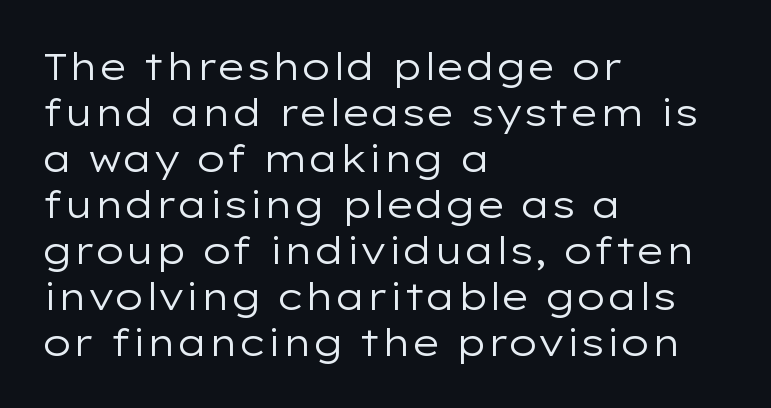
The image shows 38 px regular-weight, wide sans-serif type, upright; set left-aligned, line spacing 1.21x, normal letter spacing, not underlined; low stroke contrast and a medium x-height.
